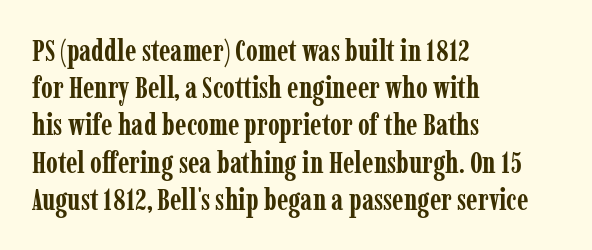
The image shows 30 px semibold, condensed serif type, upright; set left-aligned, line spacing 1.24x, normal letter spacing, not underlined; low stroke contrast and a medium x-height.
